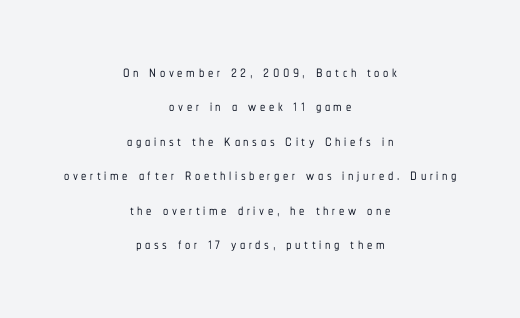
Q: Is the text italic (slanted)? A: No, it is upright.
Q: Is the text underlined? A: No.
Q: How is the paragraph aligned? A: Centered.
Q: Is the spacing between lines tight, normal or loose? A: Normal.
